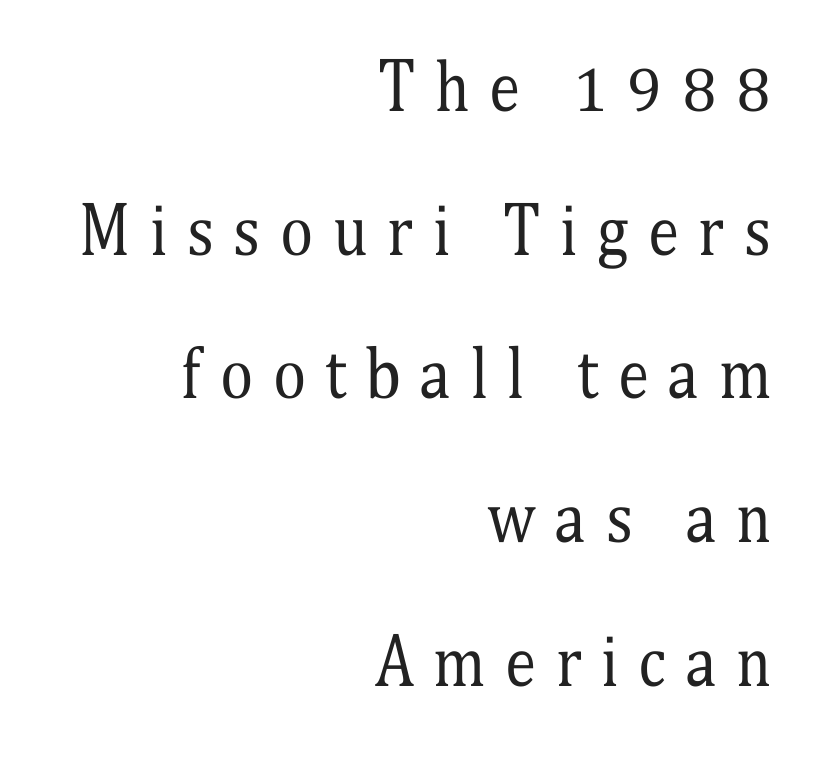
These lines are rendered in a variable-pitch font. Where is the straight margin? On the right. Weight: in the light-to-regular range. This is serif lettering, the kind often seen in printed books. The specimen omits any rule beneath the text block's lines.
